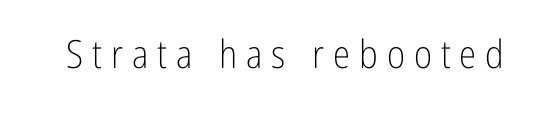
{"serif": "no", "italic": "no", "bold": "no", "weight": "light", "width": "condensed", "stroke_contrast": "low", "x_height": "medium", "monospaced": "no", "underline": "no", "letter_spacing": "wide", "letter_spacing_em": 0.23, "glyph_px": 39}
